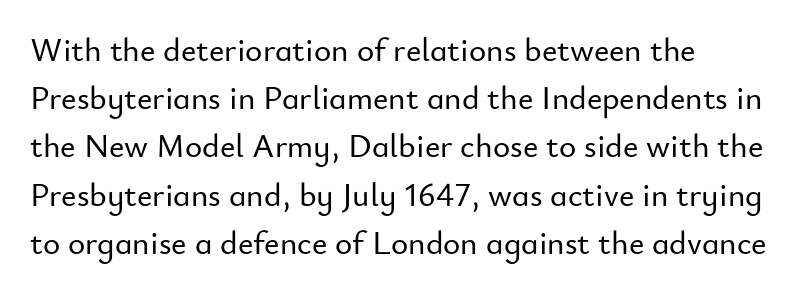
Q: Is the text italic (slanted)? A: No, it is upright.
Q: Is the typeface a serif or a sans-serif typeface? A: Sans-serif.
Q: Is the text underlined? A: No.
Q: How is the paragraph aligned? A: Left-aligned.
Q: Is the spacing between letters normal or unusually wide? A: Normal.
Q: Is the spacing between lines tight, normal or loose? A: Normal.
Q: Width (condensed, normal, or wide)? A: Normal.
Q: Stroke contrast? A: Low.
Q: x-height? A: Small.
Q: Monospaced? A: No.
